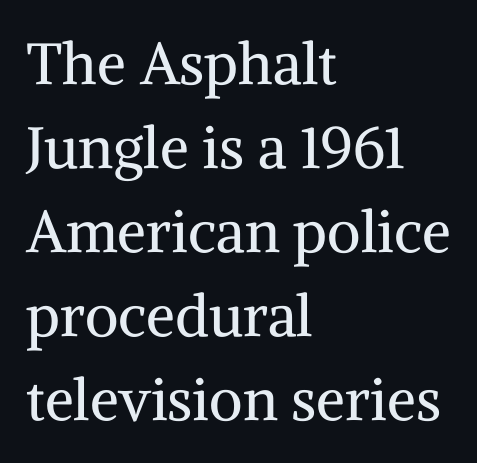
The image shows 58 px regular-weight serif type, upright; set left-aligned, normal line spacing (1.45x), normal letter spacing, not underlined; medium stroke contrast and a medium x-height.
